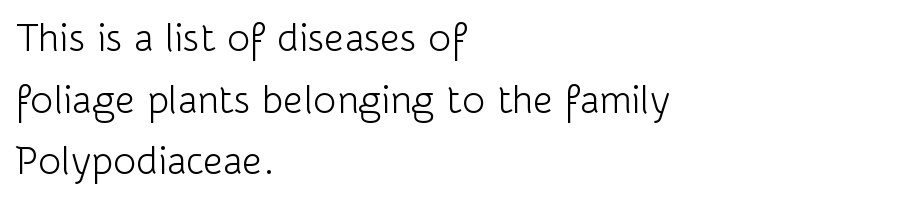
The letters advance in unequal steps, a hallmark of proportional type. The rag falls on the right side of this text block. If you drew a line through each stem, it would be perfectly vertical. Summary of weight: not heavy and not bold. Underline: absent. A typesetter would label this face a sans.
